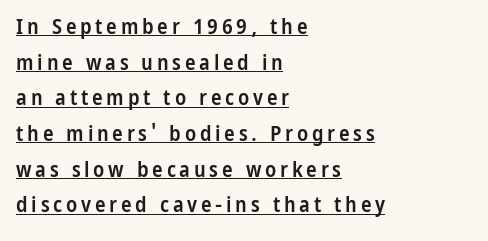
Q: Is the text bold? A: Semi-bold.
Q: Is the text italic (slanted)? A: No, it is upright.
Q: Is the text underlined? A: Yes.
Q: How is the paragraph aligned? A: Left-aligned.
Q: Is the spacing between lines tight, normal or loose? A: Normal.
